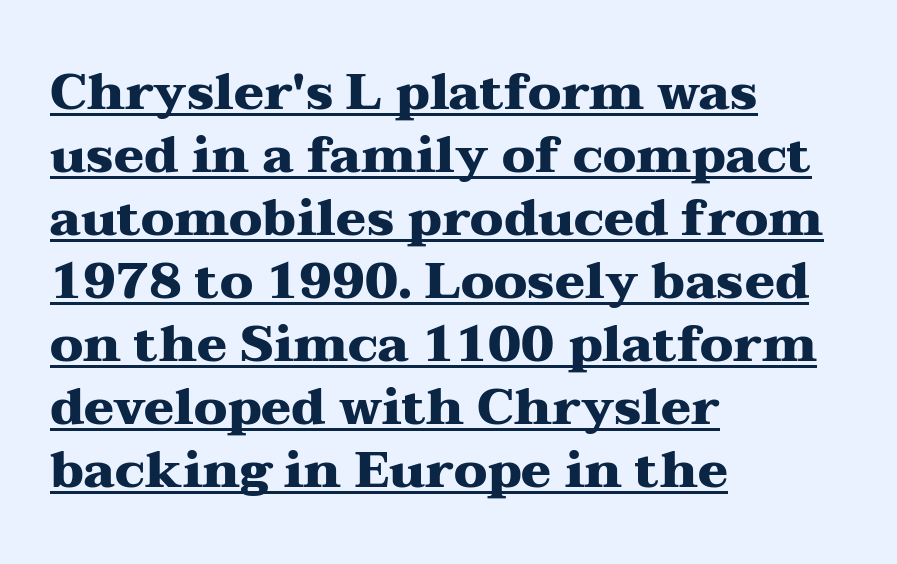
Q: Is the text bold? A: Yes.
Q: Is the text italic (slanted)? A: No, it is upright.
Q: Is the typeface a serif or a sans-serif typeface? A: Serif.
Q: Is the text underlined? A: Yes.
Q: How is the paragraph aligned? A: Left-aligned.
Q: Is the spacing between letters normal or unusually wide? A: Normal.
Q: Is the spacing between lines tight, normal or loose? A: Normal.
Q: Width (condensed, normal, or wide)? A: Wide.
Q: Stroke contrast? A: Medium.
Q: x-height? A: Medium.
Q: Monospaced? A: No.
